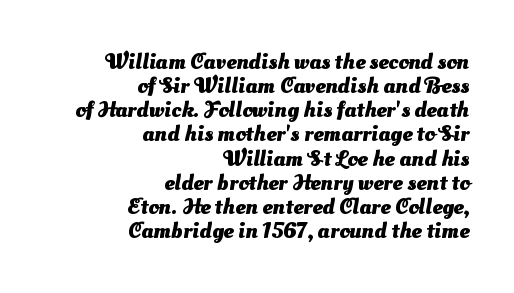
The image shows 23 px bold type; set right-aligned, tight line spacing (1.05x), normal letter spacing, not underlined.
